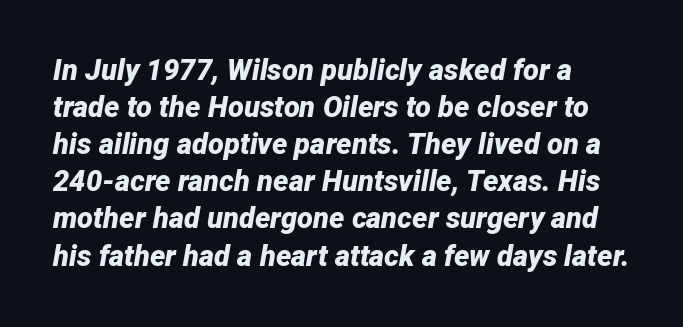
One-word summary of the alignment: left. Varying glyph widths throughout — classic text-font behaviour. Rows of type keep a routine distance in the vertical direction. There is no visible air inserted between adjacent glyphs. These words are printed bold, with thick strokes throughout.
